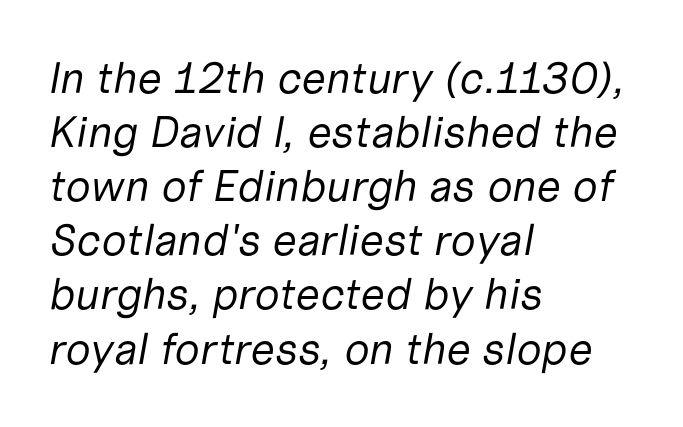
The image shows 44 px regular-weight type, italic (leaning right); set left-aligned, line spacing 1.23x, normal letter spacing, not underlined; low stroke contrast and a medium x-height.
